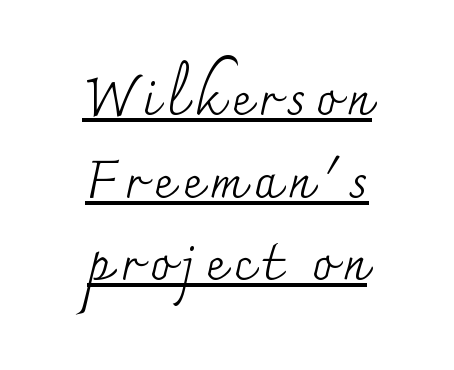
{"serif": "yes", "bold": "no", "weight": "regular", "width": "normal", "stroke_contrast": "medium", "x_height": "small", "monospaced": "no", "underline": "yes", "align": "center", "line_spacing": "normal", "line_spacing_ratio": 1.56, "glyph_px": 53}
